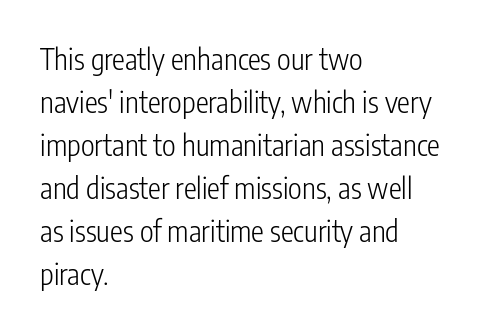
Q: Is the text bold? A: No.
Q: Is the text italic (slanted)? A: No, it is upright.
Q: Is the typeface a serif or a sans-serif typeface? A: Sans-serif.
Q: Is the text underlined? A: No.
Q: How is the paragraph aligned? A: Left-aligned.
Q: Is the spacing between letters normal or unusually wide? A: Normal.
Q: Is the spacing between lines tight, normal or loose? A: Normal.
Q: Width (condensed, normal, or wide)? A: Condensed.
Q: Stroke contrast? A: Low.
Q: x-height? A: Medium.
Q: Monospaced? A: No.
